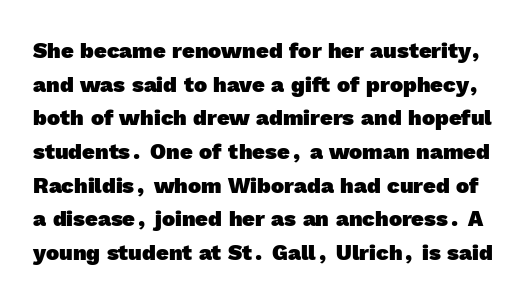
Is there much room between lines? A standard amount, neither cramped nor airy. Is the type bold? Yes — the strokes are clearly thick and heavy. Tracking here is standard; glyphs follow each other at the usual distance. Descenders hang freely into open space.
